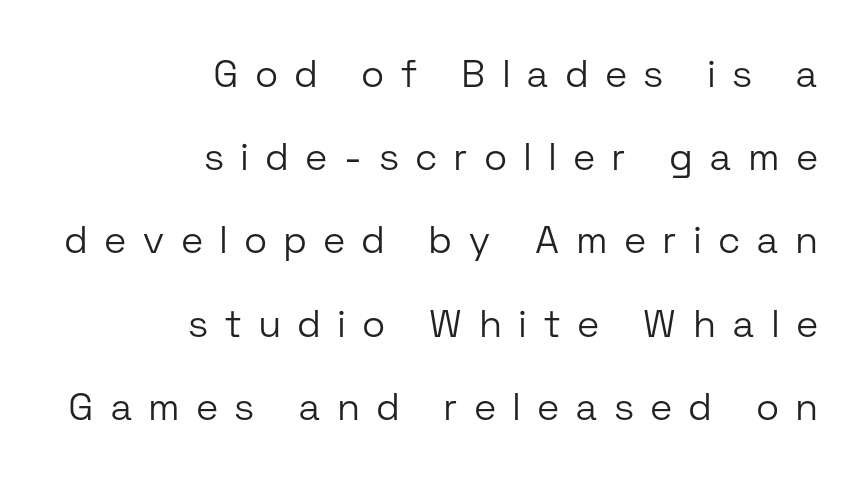
The image shows 38 px light sans-serif type, upright; set right-aligned, loose line spacing (2.19x), unusually wide letter spacing (+0.47 em), not underlined; low stroke contrast and a medium x-height.
